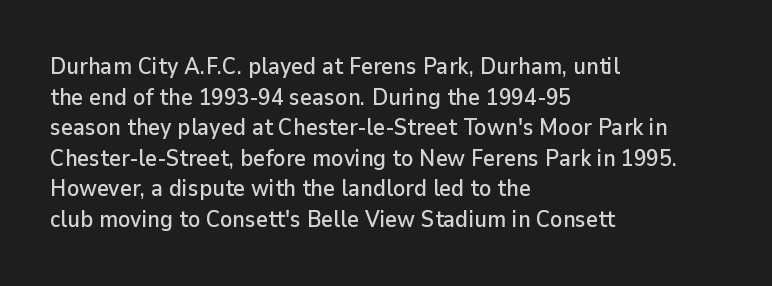
Q: Is the text italic (slanted)? A: No, it is upright.
Q: Is the text underlined? A: No.
Q: How is the paragraph aligned? A: Left-aligned.
Q: Is the spacing between letters normal or unusually wide? A: Normal.
Q: Is the spacing between lines tight, normal or loose? A: Normal.
